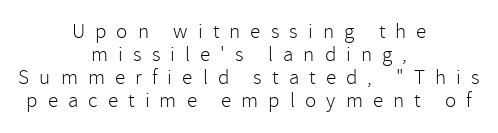
The image shows 21 px text type, upright; set centered, tight line spacing (1.1x), unusually wide letter spacing (+0.48 em), not underlined.
